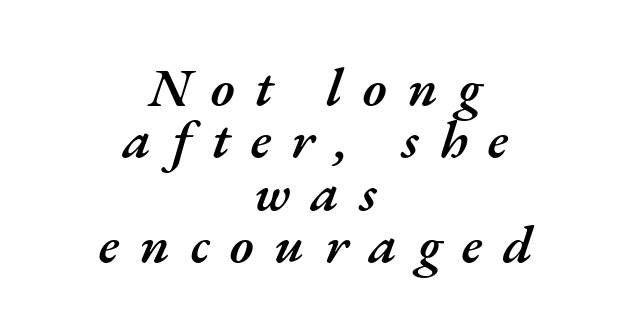
{"italic": "yes", "lean": "right", "slant_degrees": 17, "bold": "semi", "weight": "semibold", "width": "normal", "stroke_contrast": "medium", "x_height": "small", "monospaced": "no", "underline": "no", "align": "center", "line_spacing": "tight", "line_spacing_ratio": 0.97, "letter_spacing": "wide", "letter_spacing_em": 0.38, "glyph_px": 54}
